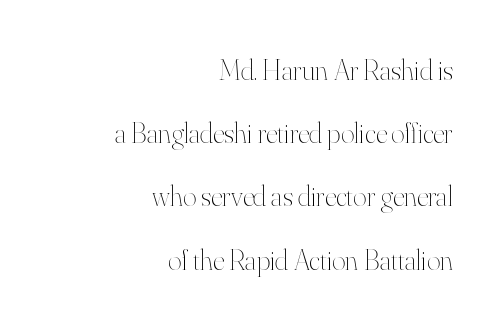
Unbolded letterforms with no extra heft. The rag falls on the left side of this text block. Varying glyph widths throughout — classic text-font behaviour. The type is set solid horizontally, with unmodified tracking. Italic? Not at all — the glyphs are vertical. No word sits above an underline.
